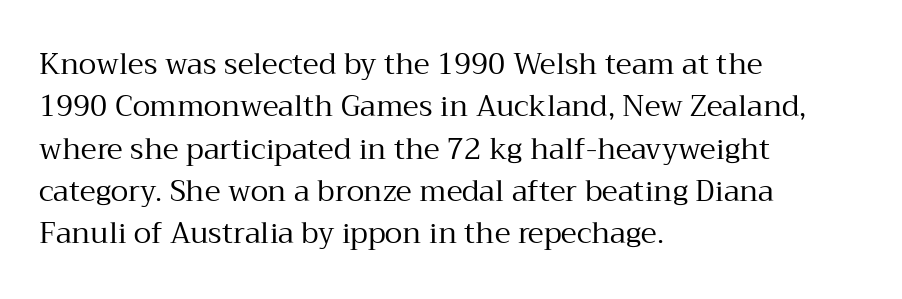
The ragged edge is on the right, which tells us the setting is flush left. The face looks like a standard text weight, possibly lighter. The rendering uses a moderate line-height, typical for paragraphs. Unlike a clean sans, this face finishes its strokes with serifs. Underlining? Definitely not there. A typesetter would call this proportional, since set widths differ per character.
